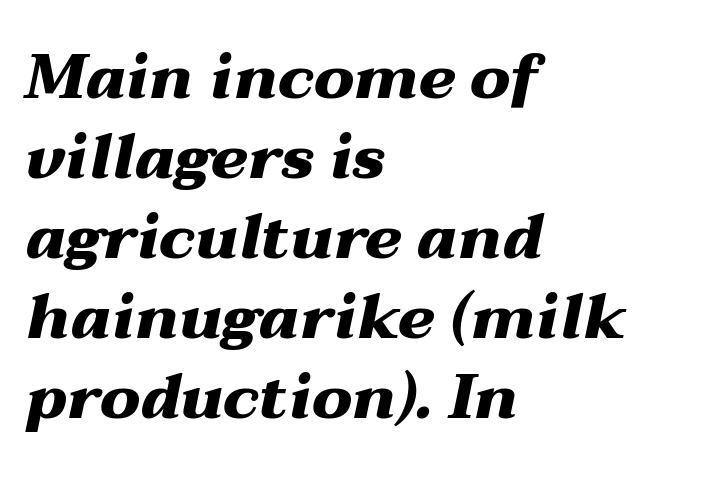
Interline gaps are of average width in this sample. Bold? Absolutely — the strokes are thick and heavy. The space beneath each line is pristine and unruled. There is no visible air inserted between adjacent glyphs. These lines were composed using italics.
